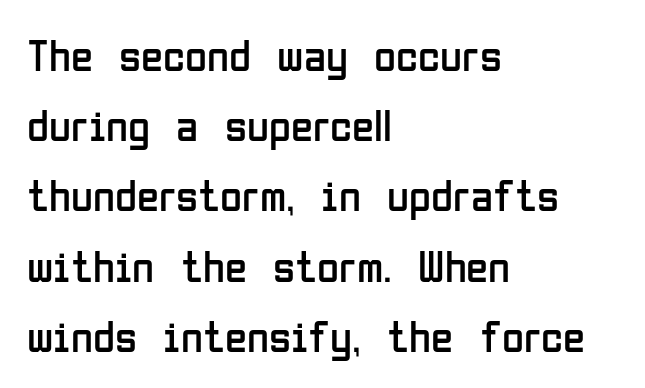
The letters sit at their default tracking, neither squeezed nor spread. Regarding serifs, this sample does without them. The space between consecutive lines is moderate. Horizontally, the lines are justified to the leading edge only. Is the type heavy? It reads as light-to-regular instead.
